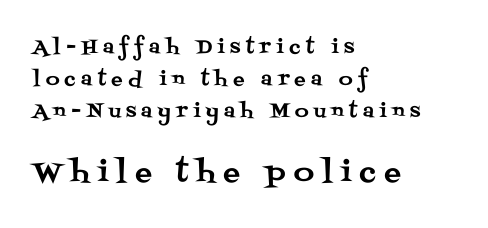
The image shows 28 px serif type, upright; set left-aligned, normal line spacing (1.69x), unusually wide letter spacing (+0.29 em), not underlined; the second (bottom) block is 1.47x larger; medium stroke contrast and a large x-height.
